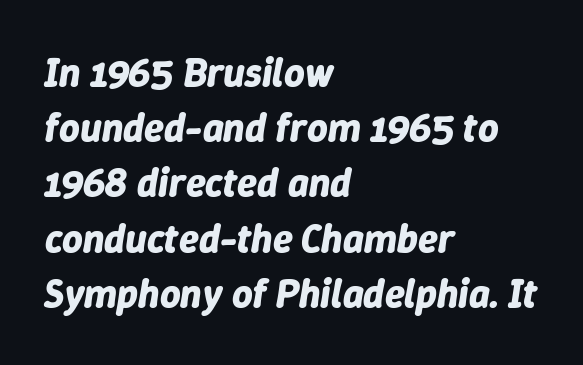
The image shows 40 px bold type, italic (leaning right); set left-aligned, normal line spacing (1.38x), normal letter spacing, not underlined; low stroke contrast and a medium x-height.
